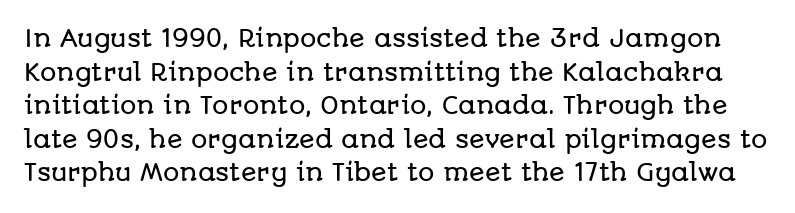
Q: Is the text italic (slanted)? A: No, it is upright.
Q: Is the text underlined? A: No.
Q: Is the spacing between letters normal or unusually wide? A: Normal.
Q: Is the spacing between lines tight, normal or loose? A: Normal.
